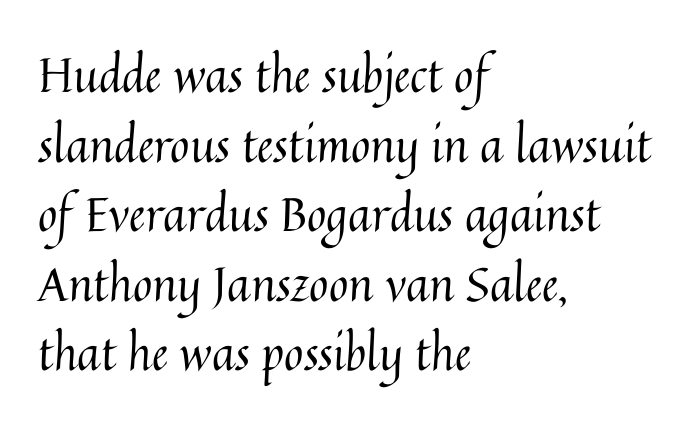
{"bold": "no", "weight": "regular", "width": "normal", "stroke_contrast": "medium", "x_height": "medium", "monospaced": "no", "underline": "no", "align": "left", "line_spacing": "normal", "line_spacing_ratio": 1.48, "letter_spacing": "normal", "letter_spacing_em": 0.0, "glyph_px": 47}
